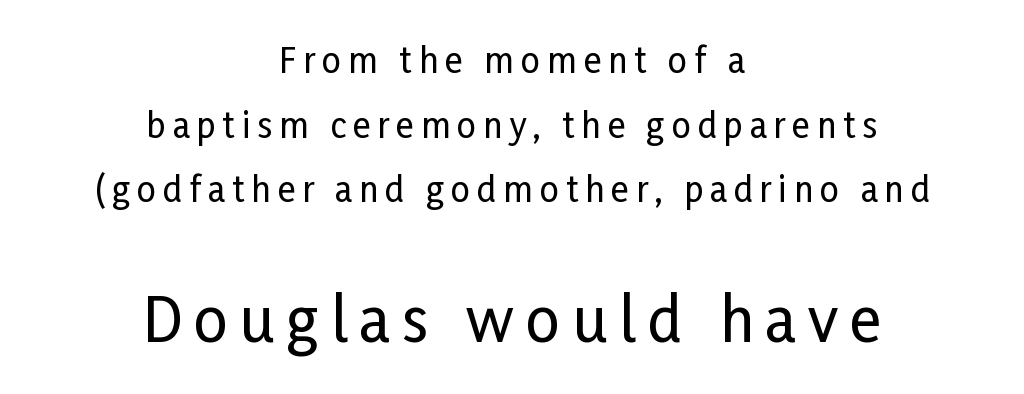
Q: Is the text italic (slanted)? A: No, it is upright.
Q: Is the typeface a serif or a sans-serif typeface? A: Sans-serif.
Q: Is the text underlined? A: No.
Q: How is the paragraph aligned? A: Centered.
Q: Is the spacing between letters normal or unusually wide? A: Unusually wide.
Q: Is the spacing between lines tight, normal or loose? A: Loose.
Q: Which block of text is set in a larger size, the first (top) or the second (bottom)? A: The second (bottom) one.
Q: Width (condensed, normal, or wide)? A: Condensed.
Q: Stroke contrast? A: Low.
Q: x-height? A: Medium.
Q: Monospaced? A: No.
